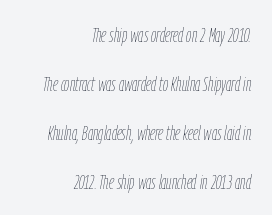
Characters are canted at an angle relative to the baseline's perpendicular. Nobody drew a line under any word here. The vertical gap from one line to the next is large. These lines keep a tight, regular rhythm from letter to letter. The cut favours lightness, reaching ordinary text weight at its darkest.
